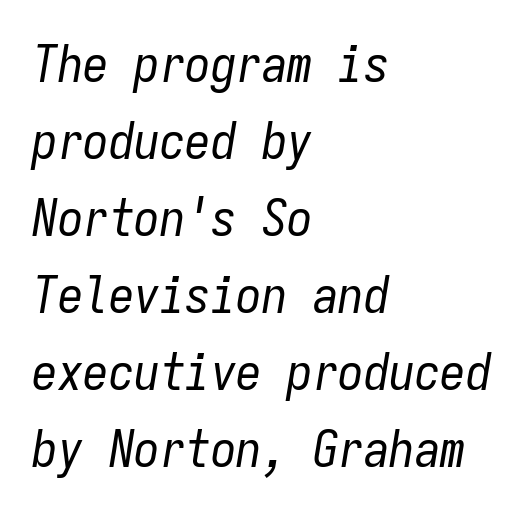
Q: Is the text bold? A: No.
Q: Is the text italic (slanted)? A: Yes, it leans right by about 9 degrees.
Q: Is the text underlined? A: No.
Q: How is the paragraph aligned? A: Left-aligned.
Q: Is the spacing between letters normal or unusually wide? A: Normal.
Q: Is the spacing between lines tight, normal or loose? A: Normal.
Q: Width (condensed, normal, or wide)? A: Condensed.
Q: Stroke contrast? A: Low.
Q: x-height? A: Medium.
Q: Monospaced? A: Yes.
